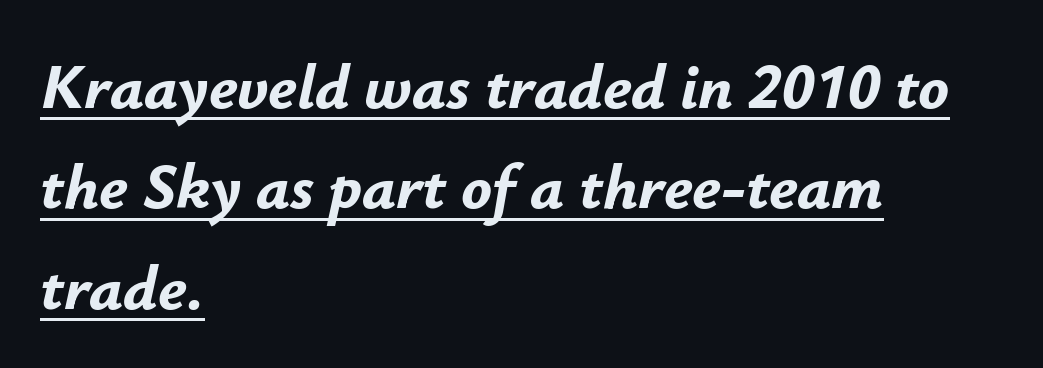
The image shows 64 px bold type, italic (leaning right); set left-aligned, normal line spacing (1.57x), normal letter spacing, underlined; low stroke contrast and a small x-height.
